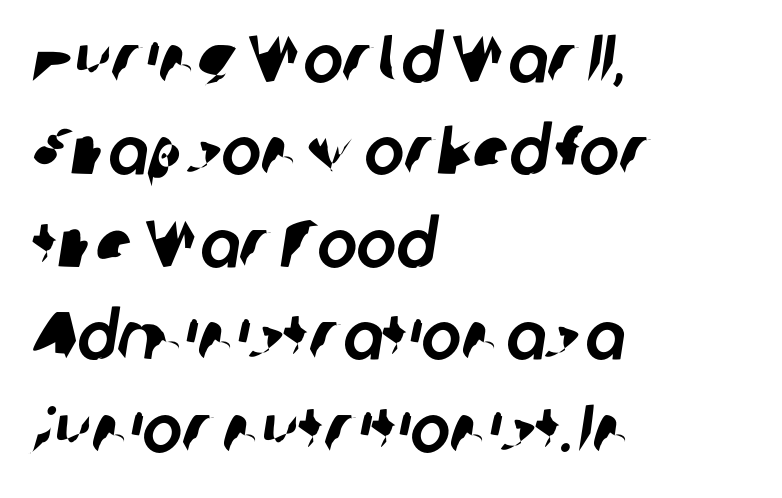
The image shows 67 px sans-serif type; set left-aligned, normal line spacing (1.38x), normal letter spacing, not underlined; low stroke contrast and a medium x-height.
